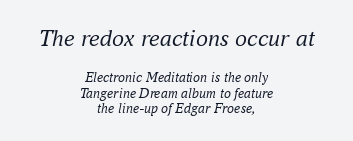
Bare-footed words on every line. Letter spacing: default. Weight: not bold — regular or lighter. The specimen reads as italic at a glance.
